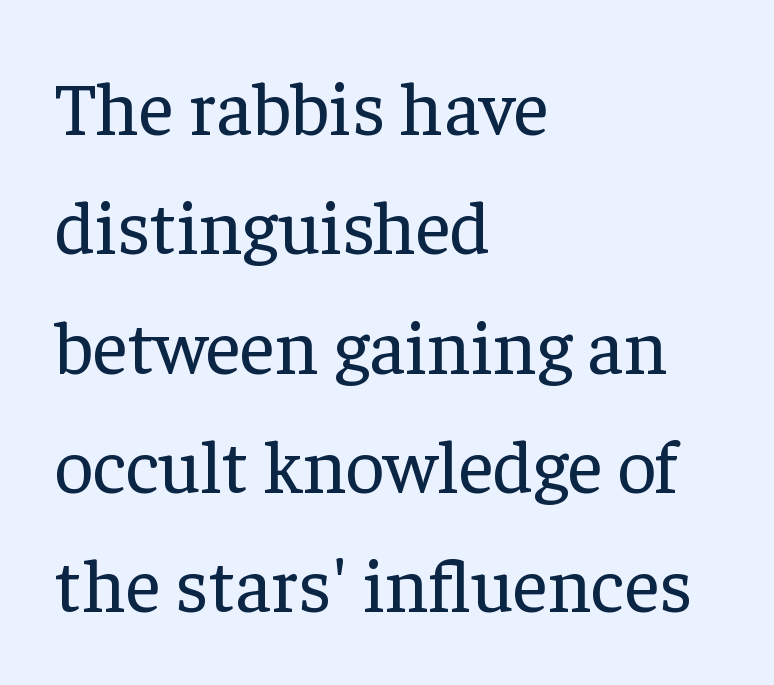
Q: Is the text bold? A: No.
Q: Is the text italic (slanted)? A: No, it is upright.
Q: Is the typeface a serif or a sans-serif typeface? A: Serif.
Q: Is the text underlined? A: No.
Q: How is the paragraph aligned? A: Left-aligned.
Q: Is the spacing between letters normal or unusually wide? A: Normal.
Q: Is the spacing between lines tight, normal or loose? A: Normal.
Q: Width (condensed, normal, or wide)? A: Normal.
Q: Stroke contrast? A: Low.
Q: x-height? A: Medium.
Q: Monospaced? A: No.
